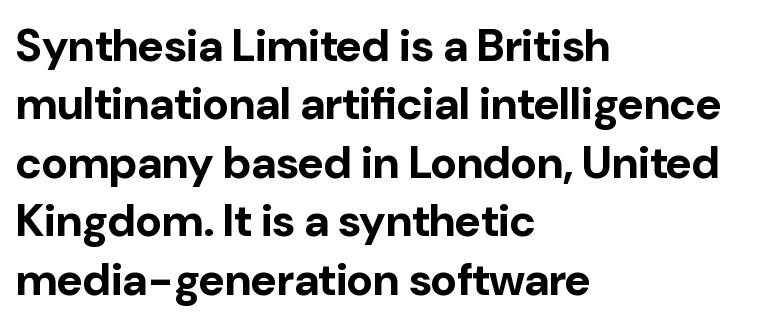
The image shows 45 px bold sans-serif type, upright; set left-aligned, normal line spacing (1.3x), normal letter spacing, not underlined; low stroke contrast and a medium x-height.
